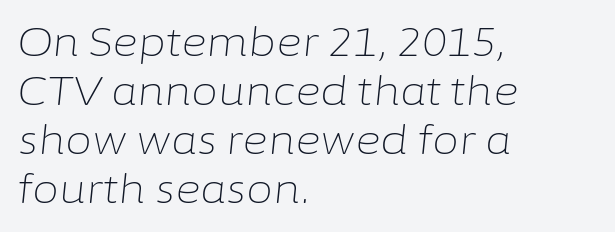
Q: Is the text bold? A: No.
Q: Is the text italic (slanted)? A: Yes, it leans right by about 6 degrees.
Q: Is the text underlined? A: No.
Q: How is the paragraph aligned? A: Left-aligned.
Q: Is the spacing between letters normal or unusually wide? A: Normal.
Q: Is the spacing between lines tight, normal or loose? A: Normal.
Q: Width (condensed, normal, or wide)? A: Normal.
Q: Stroke contrast? A: Low.
Q: x-height? A: Medium.
Q: Monospaced? A: No.
